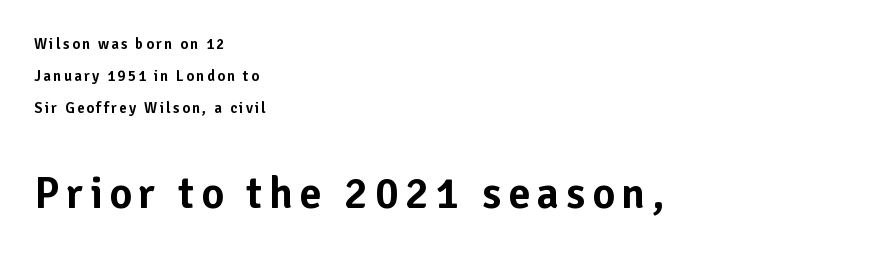
{"serif": "no", "italic": "no", "width": "normal", "stroke_contrast": "low", "x_height": "medium", "monospaced": "no", "underline": "no", "align": "left", "line_spacing": "loose", "line_spacing_ratio": 2.15, "larger_block": "second", "size_ratio": 2.93, "glyph_px": 44}
